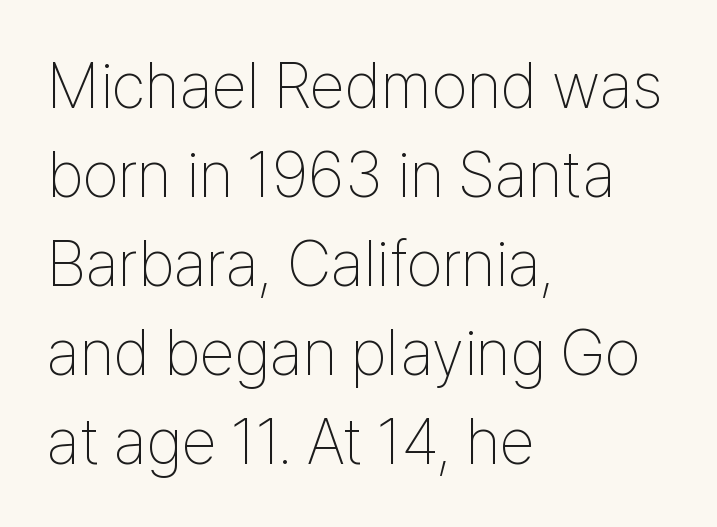
{"serif": "no", "italic": "no", "bold": "no", "weight": "thin", "width": "condensed", "stroke_contrast": "low", "x_height": "medium", "monospaced": "no", "underline": "no", "align": "left", "line_spacing": "normal", "line_spacing_ratio": 1.39, "letter_spacing": "normal", "letter_spacing_em": 0.0, "glyph_px": 64}
